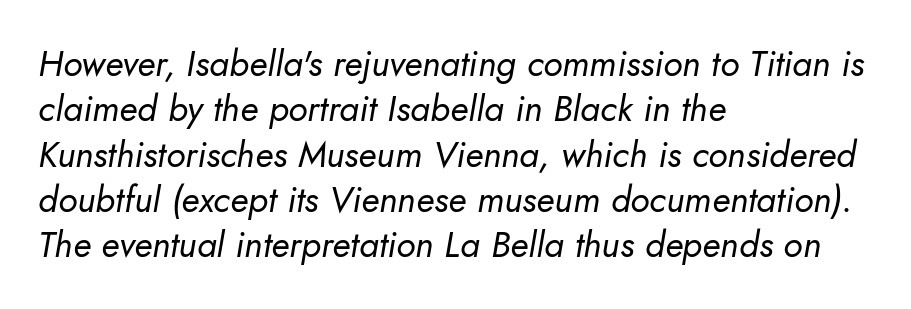
Q: Is the text bold? A: No.
Q: Is the text italic (slanted)? A: Yes, it leans right by about 10 degrees.
Q: Is the text underlined? A: No.
Q: How is the paragraph aligned? A: Left-aligned.
Q: Is the spacing between letters normal or unusually wide? A: Normal.
Q: Is the spacing between lines tight, normal or loose? A: Normal.
Q: Width (condensed, normal, or wide)? A: Normal.
Q: Stroke contrast? A: Low.
Q: x-height? A: Small.
Q: Monospaced? A: No.
